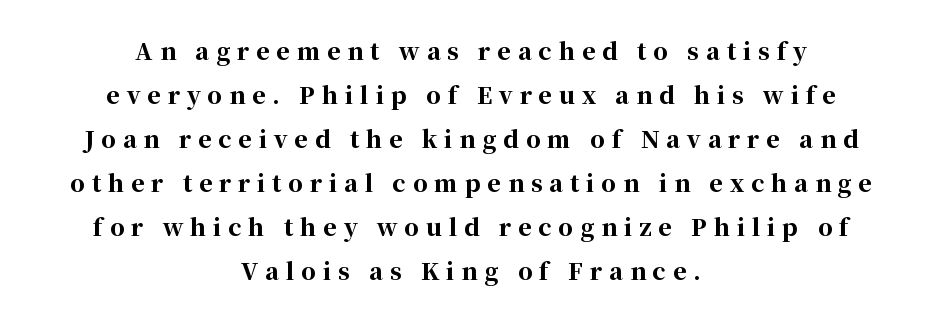
The image shows 23 px bold type, upright; set centered, loose line spacing (1.91x), unusually wide letter spacing (+0.3 em), not underlined.
